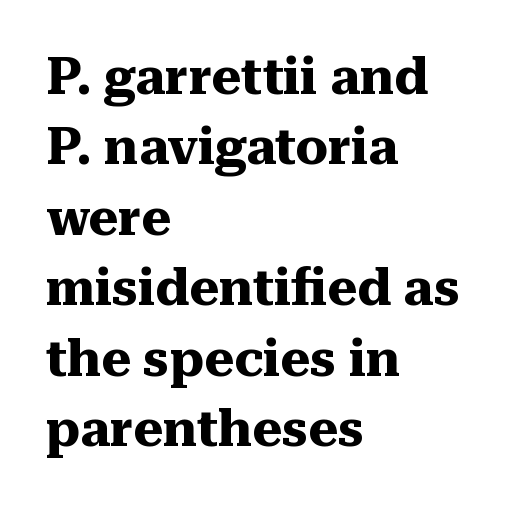
One-word summary of the alignment: left. The typography opts for an upright posture over an oblique one. Does the weight exceed regular? Yes, all the way to bold. You can tell from the footed stems that serif type was used.
